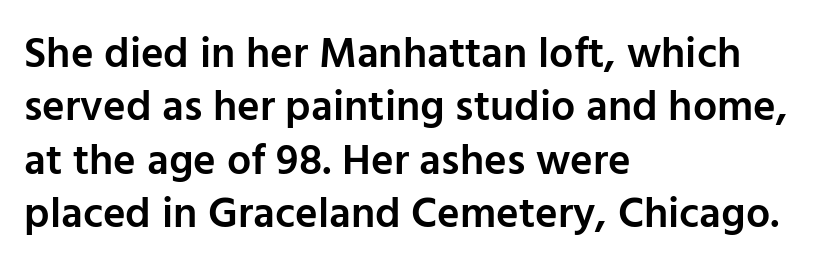
{"serif": "no", "italic": "no", "bold": "semi", "weight": "semibold", "width": "normal", "stroke_contrast": "low", "x_height": "medium", "monospaced": "no", "underline": "no", "align": "left", "line_spacing_ratio": 1.24, "letter_spacing": "normal", "letter_spacing_em": 0.0, "glyph_px": 43}
